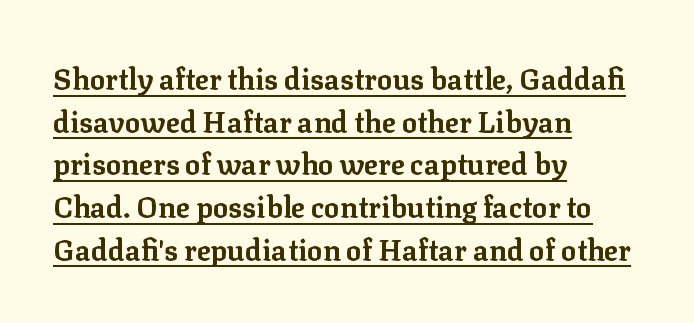
{"serif": "yes", "italic": "no", "bold": "yes", "weight": "bold", "width": "normal", "stroke_contrast": "low", "x_height": "medium", "monospaced": "no", "underline": "yes", "align": "left", "line_spacing": "normal", "line_spacing_ratio": 1.47, "letter_spacing": "normal", "letter_spacing_em": 0.0, "glyph_px": 29}
